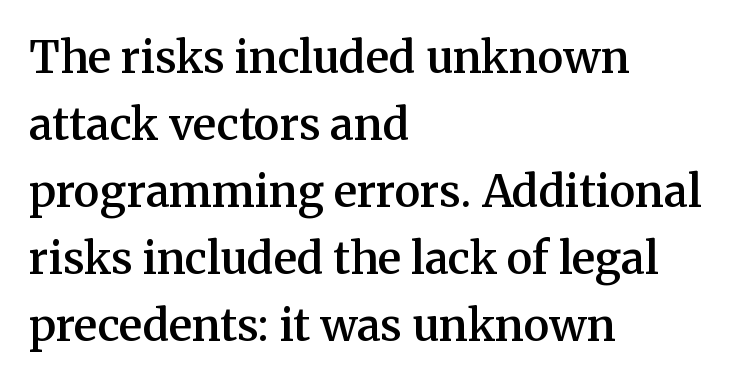
Is this a fixed-width face? No — the glyphs have proportional, varying widths. Weight: semibold (demi). Leading matches the norm, producing a regular column. The paragraph has a hard left edge and a soft right edge.
